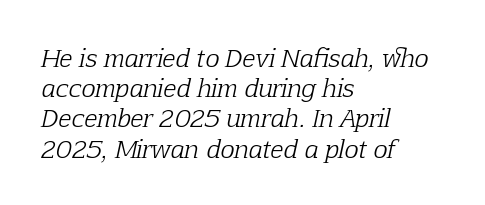
Q: Is the text bold? A: No.
Q: Is the text italic (slanted)? A: Yes, it leans right by about 12 degrees.
Q: Is the text underlined? A: No.
Q: How is the paragraph aligned? A: Left-aligned.
Q: Is the spacing between letters normal or unusually wide? A: Normal.
Q: Is the spacing between lines tight, normal or loose? A: Normal.
